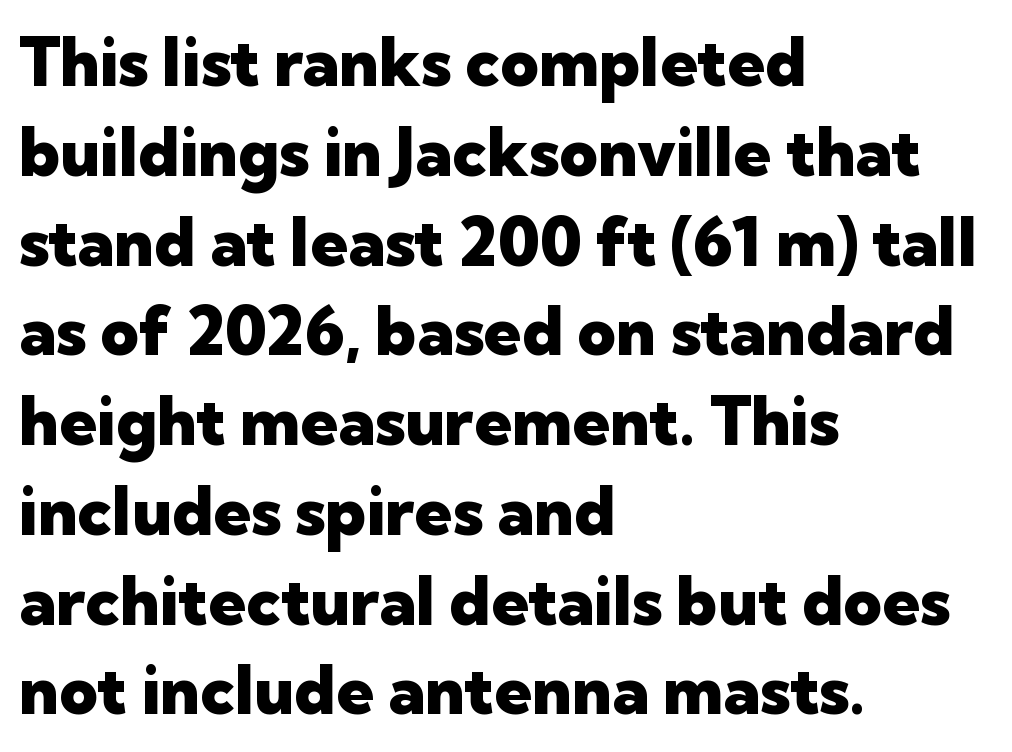
Q: Is the text bold? A: Yes.
Q: Is the text italic (slanted)? A: No, it is upright.
Q: Is the typeface a serif or a sans-serif typeface? A: Sans-serif.
Q: Is the text underlined? A: No.
Q: How is the paragraph aligned? A: Left-aligned.
Q: Is the spacing between letters normal or unusually wide? A: Normal.
Q: Is the spacing between lines tight, normal or loose? A: Normal.
Q: Width (condensed, normal, or wide)? A: Normal.
Q: Stroke contrast? A: Low.
Q: x-height? A: Medium.
Q: Monospaced? A: No.
